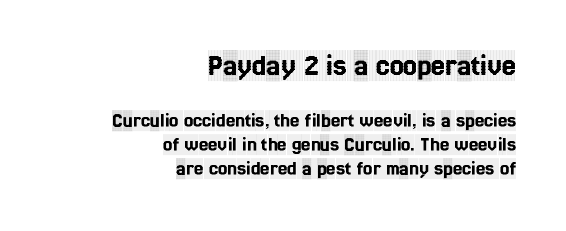
The image shows 31 px condensed serif type, upright; set right-aligned, tight line spacing (1.14x), normal letter spacing, not underlined; the first (top) block is 1.48x larger; a large x-height.
